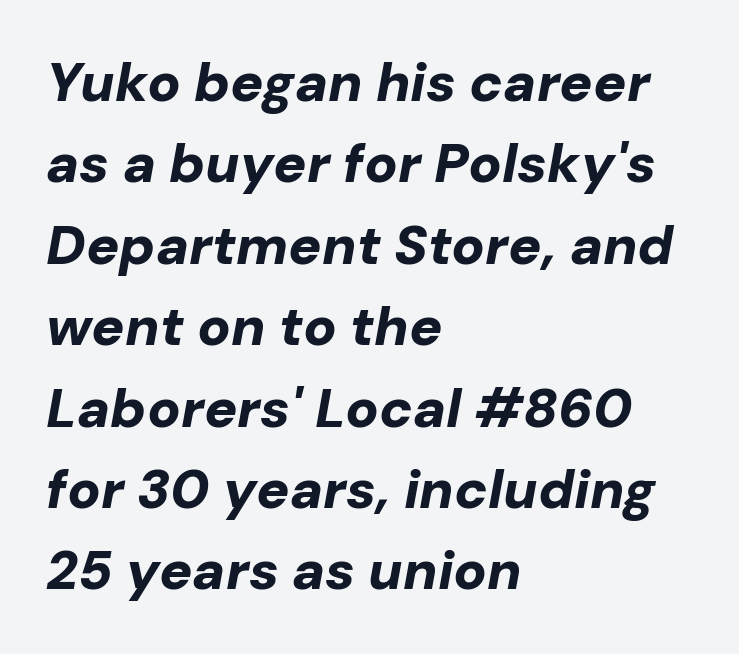
The image shows 55 px bold type, italic (leaning right); set left-aligned, normal line spacing (1.48x), normal letter spacing, not underlined; low stroke contrast and a medium x-height.
